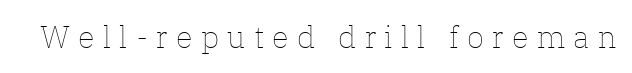
{"italic": "no", "bold": "no", "weight": "thin", "width": "normal", "stroke_contrast": "low", "x_height": "medium", "monospaced": "no", "underline": "no", "letter_spacing": "wide", "letter_spacing_em": 0.27, "glyph_px": 31}
